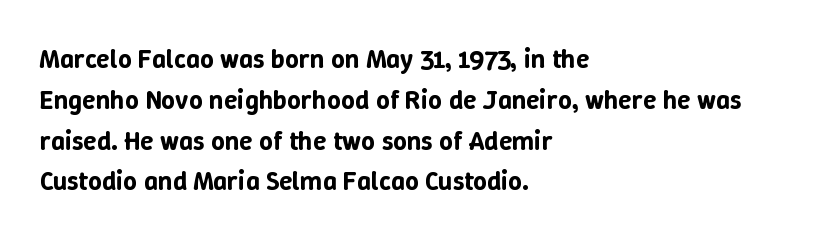
Q: Is the text italic (slanted)? A: No, it is upright.
Q: Is the text underlined? A: No.
Q: How is the paragraph aligned? A: Left-aligned.
Q: Is the spacing between letters normal or unusually wide? A: Normal.
Q: Is the spacing between lines tight, normal or loose? A: Normal.
